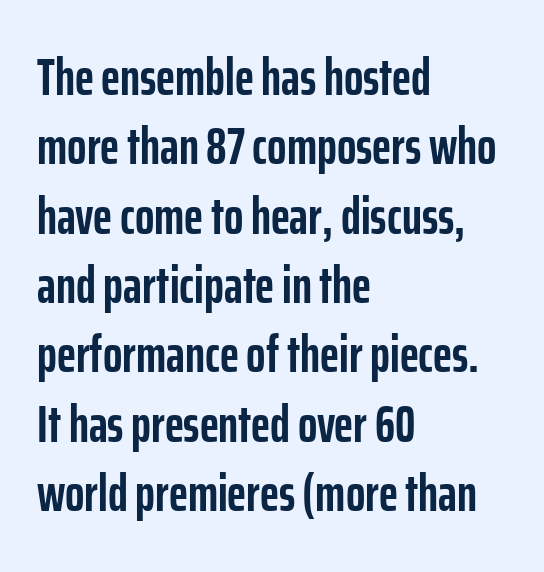
The image shows 51 px semibold, condensed sans-serif type, upright; set left-aligned, normal line spacing (1.36x), normal letter spacing, not underlined; low stroke contrast and a medium x-height.
